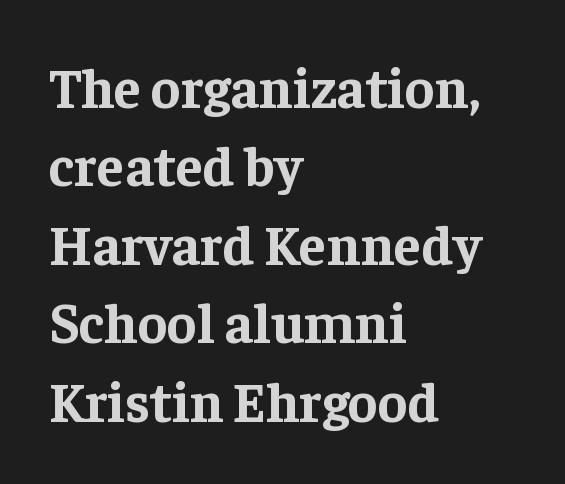
Q: Is the text bold? A: Yes.
Q: Is the text italic (slanted)? A: No, it is upright.
Q: Is the typeface a serif or a sans-serif typeface? A: Serif.
Q: Is the text underlined? A: No.
Q: How is the paragraph aligned? A: Left-aligned.
Q: Is the spacing between letters normal or unusually wide? A: Normal.
Q: Is the spacing between lines tight, normal or loose? A: Normal.
Q: Width (condensed, normal, or wide)? A: Normal.
Q: Stroke contrast? A: Low.
Q: x-height? A: Medium.
Q: Monospaced? A: No.
